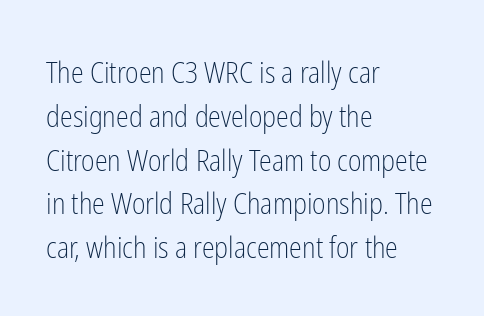
{"serif": "no", "italic": "no", "bold": "no", "weight": "light", "width": "condensed", "stroke_contrast": "low", "x_height": "medium", "monospaced": "no", "underline": "no", "align": "left", "line_spacing": "normal", "line_spacing_ratio": 1.51, "letter_spacing": "normal", "letter_spacing_em": 0.0, "glyph_px": 29}
